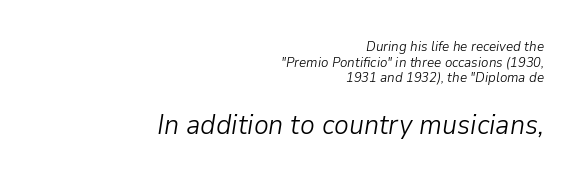
Q: Is the text bold? A: No.
Q: Is the text italic (slanted)? A: Yes, it leans right by about 9 degrees.
Q: Is the text underlined? A: No.
Q: How is the paragraph aligned? A: Right-aligned.
Q: Is the spacing between letters normal or unusually wide? A: Normal.
Q: Is the spacing between lines tight, normal or loose? A: Tight.
Q: Which block of text is set in a larger size, the first (top) or the second (bottom)? A: The second (bottom) one.
Q: Width (condensed, normal, or wide)? A: Normal.
Q: Stroke contrast? A: Low.
Q: x-height? A: Medium.
Q: Monospaced? A: No.
